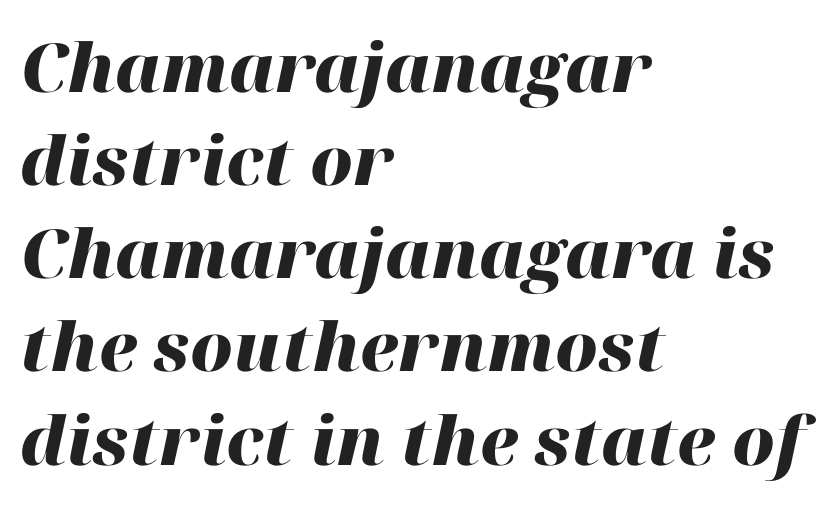
{"italic": "yes", "lean": "right", "slant_degrees": 12, "bold": "yes", "weight": "heavy", "width": "normal", "stroke_contrast": "high", "x_height": "medium", "monospaced": "no", "underline": "no", "align": "left", "line_spacing": "normal", "line_spacing_ratio": 1.39, "letter_spacing": "normal", "letter_spacing_em": 0.0, "glyph_px": 67}
